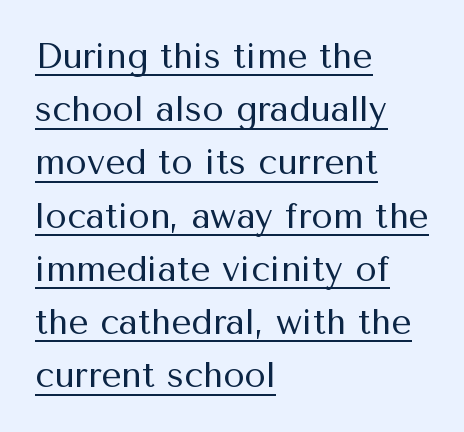
Q: Is the text bold? A: No.
Q: Is the text italic (slanted)? A: No, it is upright.
Q: Is the typeface a serif or a sans-serif typeface? A: Sans-serif.
Q: Is the text underlined? A: Yes.
Q: How is the paragraph aligned? A: Left-aligned.
Q: Is the spacing between letters normal or unusually wide? A: Normal.
Q: Is the spacing between lines tight, normal or loose? A: Normal.
Q: Width (condensed, normal, or wide)? A: Normal.
Q: Stroke contrast? A: Medium.
Q: x-height? A: Medium.
Q: Monospaced? A: No.
